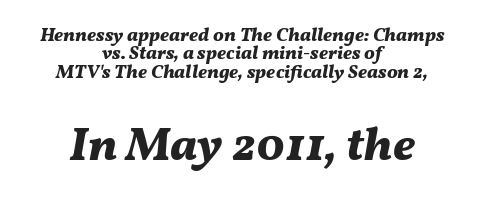
The image shows 47 px bold type, italic (leaning right); set centered, tight line spacing (0.97x), normal letter spacing, not underlined; the second (bottom) block is 2.47x larger; medium stroke contrast and a medium x-height.
